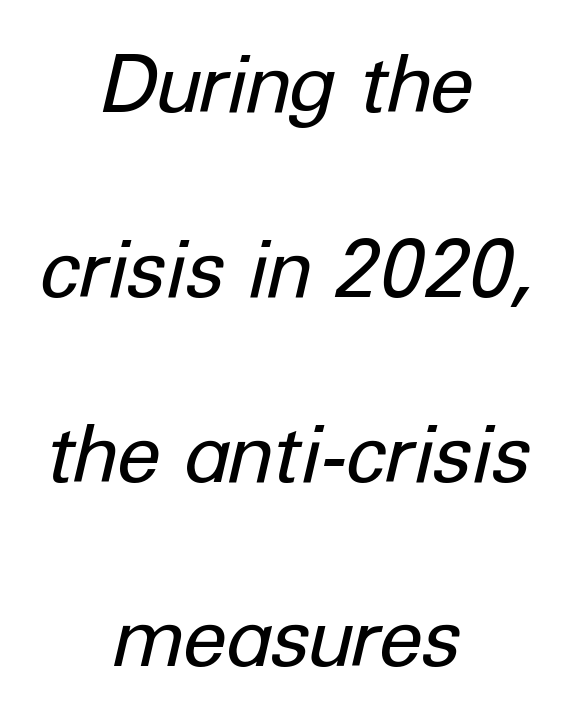
The image shows 80 px regular-weight type, italic (leaning right); set centered, loose line spacing (2.31x), normal letter spacing, not underlined; low stroke contrast and a medium x-height.
